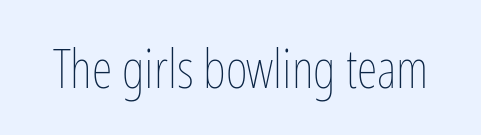
Q: Is the text bold? A: No.
Q: Is the text italic (slanted)? A: No, it is upright.
Q: Is the text underlined? A: No.
Q: Is the spacing between letters normal or unusually wide? A: Normal.
Q: Width (condensed, normal, or wide)? A: Condensed.
Q: Stroke contrast? A: Low.
Q: x-height? A: Medium.
Q: Monospaced? A: No.
